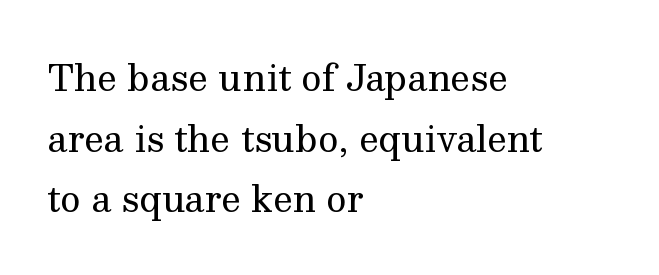
Q: Is the text bold? A: No.
Q: Is the text italic (slanted)? A: No, it is upright.
Q: Is the typeface a serif or a sans-serif typeface? A: Serif.
Q: Is the text underlined? A: No.
Q: How is the paragraph aligned? A: Left-aligned.
Q: Is the spacing between letters normal or unusually wide? A: Normal.
Q: Width (condensed, normal, or wide)? A: Normal.
Q: Stroke contrast? A: Medium.
Q: x-height? A: Medium.
Q: Monospaced? A: No.
